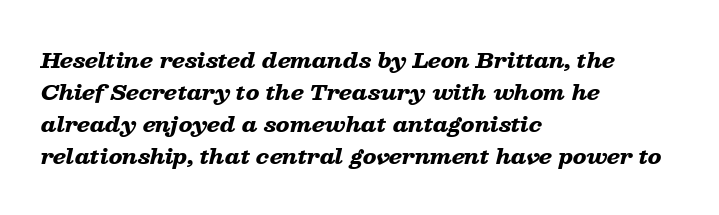
Check under the words: just untouched page. This block has exactly the height ordinary leading produces. In CSS terms this would be text-align: left. Typographic density is high because the face is bold. Observe the ordinary spacing: letters are neighbours, not strangers. Does the lettering tilt? It does — this is italic.
